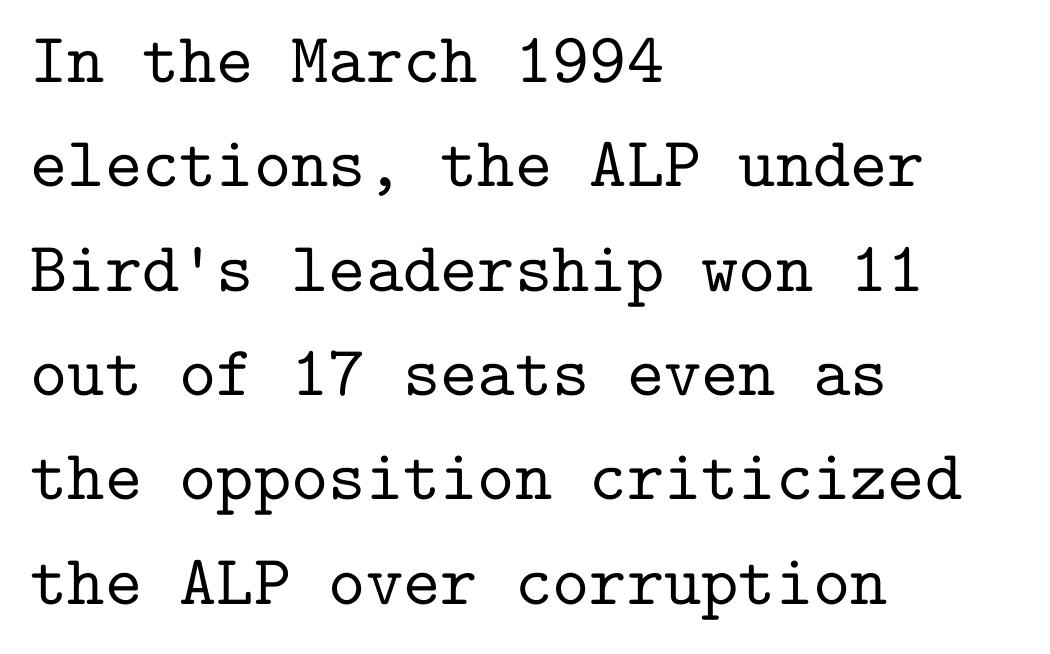
The image shows 71 px serif type, upright, monospaced; set left-aligned, normal line spacing (1.47x), normal letter spacing, not underlined; low stroke contrast and a medium x-height.
